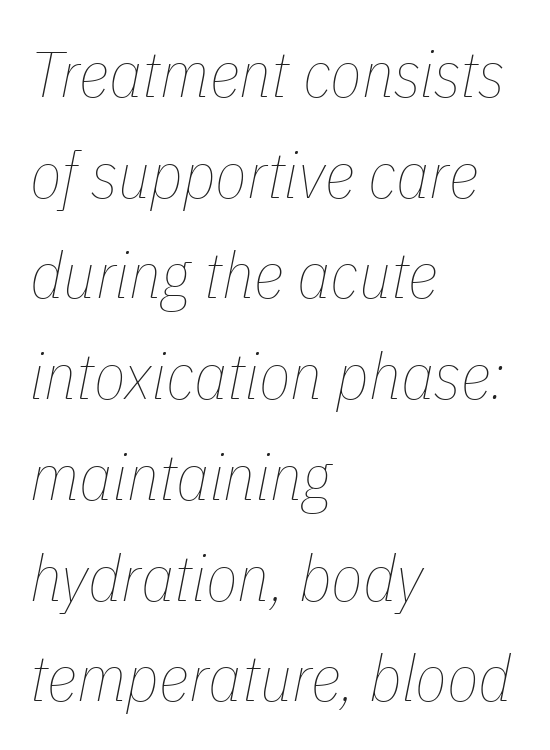
Q: Is the text bold? A: No.
Q: Is the text italic (slanted)? A: Yes, it leans right by about 11 degrees.
Q: Is the text underlined? A: No.
Q: How is the paragraph aligned? A: Left-aligned.
Q: Is the spacing between letters normal or unusually wide? A: Normal.
Q: Is the spacing between lines tight, normal or loose? A: Normal.
Q: Width (condensed, normal, or wide)? A: Condensed.
Q: Stroke contrast? A: Low.
Q: x-height? A: Medium.
Q: Monospaced? A: No.
